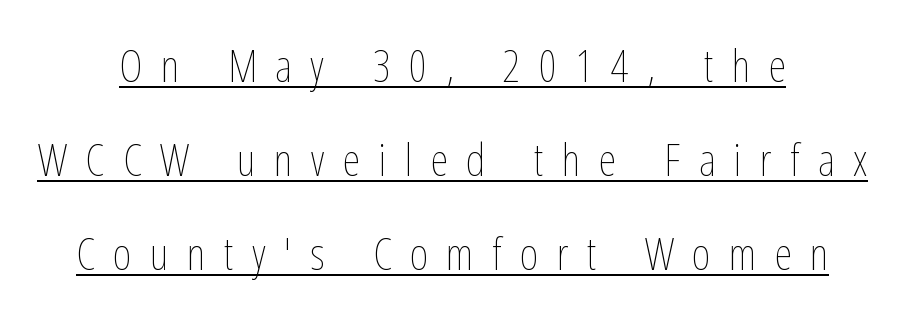
The image shows 45 px thin, condensed type, upright; set loose line spacing (2.09x), unusually wide letter spacing (+0.41 em), underlined; low stroke contrast and a medium x-height.
